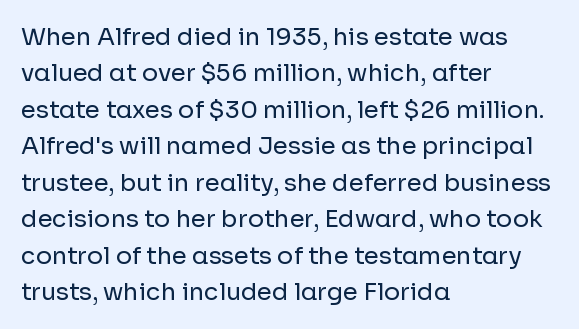
The image shows 24 px text type, upright; set left-aligned, normal line spacing (1.52x), normal letter spacing, not underlined.
